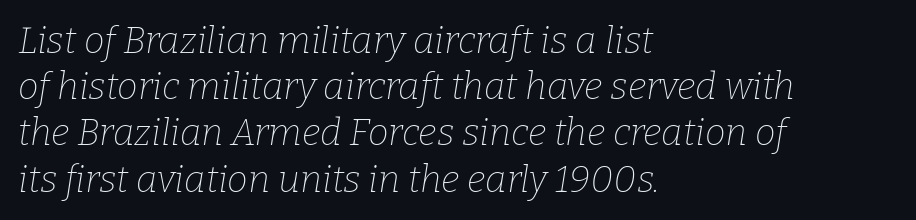
{"serif": "yes", "italic": "yes", "lean": "right", "slant_degrees": 9, "bold": "no", "weight": "thin", "width": "normal", "stroke_contrast": "low", "x_height": "medium", "monospaced": "no", "underline": "no", "align": "left", "line_spacing": "normal", "line_spacing_ratio": 1.25, "letter_spacing": "normal", "letter_spacing_em": 0.0, "glyph_px": 37}
